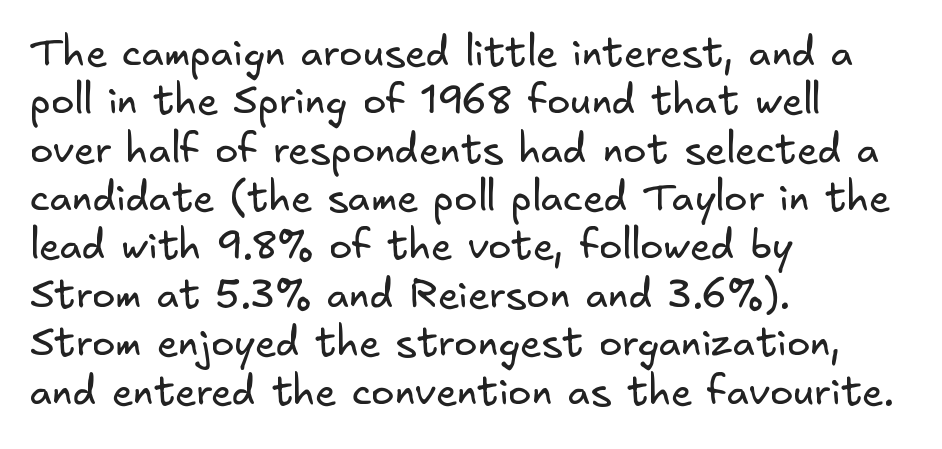
Descender tails drop into unmarked territory. The letterforms sit at book weight or below. The characters display no serif detailing; their extremities are plain. You could call the tracking neutral — neither tight nor loose. In CSS terms this would be text-align: left.
